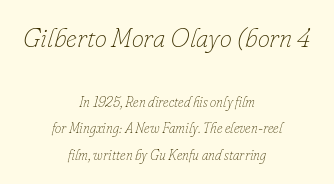
{"italic": "yes", "lean": "right", "slant_degrees": 16, "bold": "no", "underline": "no", "align": "center", "line_spacing_ratio": 1.89, "letter_spacing": "normal", "letter_spacing_em": 0.0, "larger_block": "first", "size_ratio": 1.93, "glyph_px": 27}
